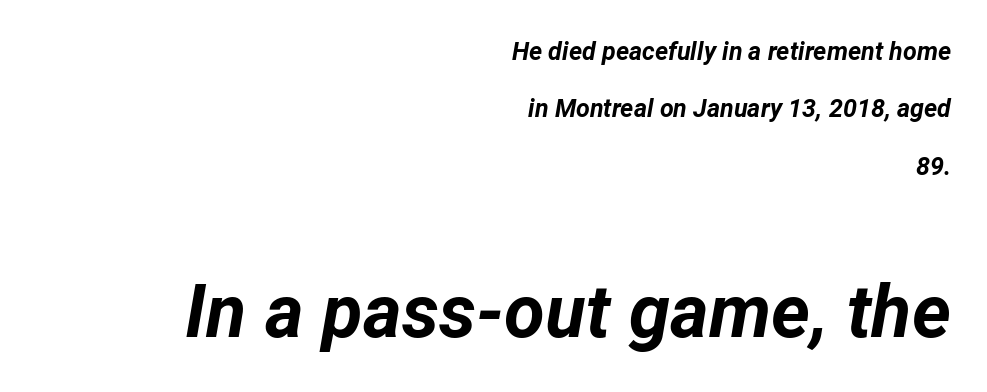
The image shows 74 px bold type, italic (leaning right); set right-aligned, loose line spacing (2.3x), normal letter spacing, not underlined; the second (bottom) block is 2.96x larger; low stroke contrast and a medium x-height.
